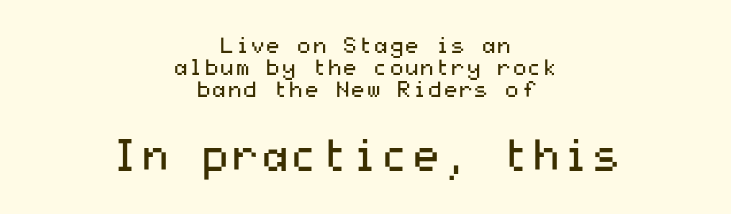
{"serif": "no", "italic": "no", "bold": "no", "weight": "regular", "width": "wide", "stroke_contrast": "medium", "x_height": "medium", "underline": "no", "align": "center", "line_spacing": "tight", "line_spacing_ratio": 0.99, "letter_spacing": "normal", "letter_spacing_em": 0.0, "larger_block": "second", "size_ratio": 1.95, "glyph_px": 43}
